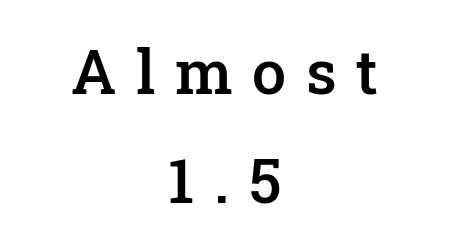
Old-style or modern, the face here clearly has serifs. Italic? Not at all — the glyphs are vertical. The zone under the glyphs is completely vacant. The gaps between neighbouring characters are conspicuously large. Slightly chunky letters — semibold, I'd say, not full bold. Neither beginnings nor endings align; midpoints do.
